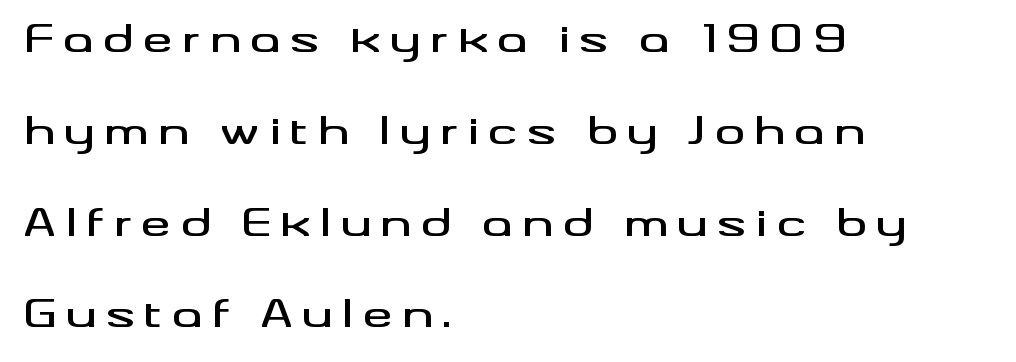
{"serif": "no", "italic": "no", "width": "wide", "stroke_contrast": "medium", "x_height": "small", "monospaced": "no", "underline": "no", "align": "left", "line_spacing": "loose", "line_spacing_ratio": 2.48, "letter_spacing": "wide", "letter_spacing_em": 0.26, "glyph_px": 37}
